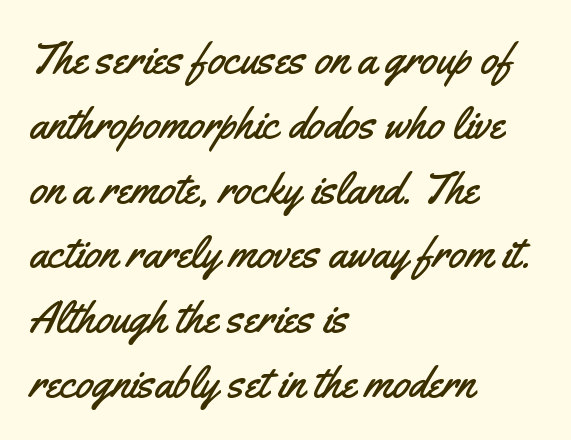
This sample uses plain, unmodified letter spacing. The typesetter chose a ragged-right arrangement here. Serifs: no, the terminals of the letterforms are clean. The rendering uses natural spacing where letterforms have individual widths.
